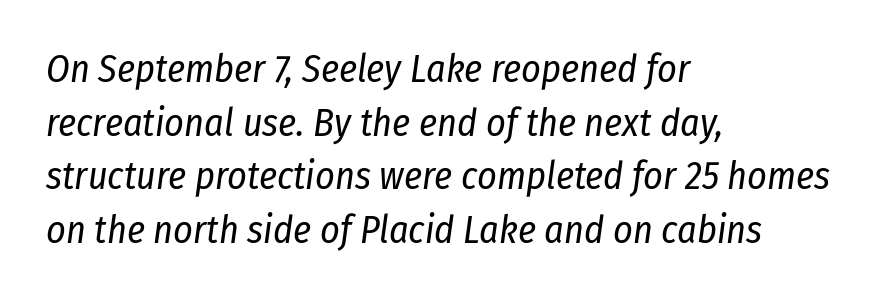
The image shows 38 px regular-weight, condensed type, italic (leaning right); set left-aligned, normal line spacing (1.41x), normal letter spacing, not underlined; low stroke contrast and a medium x-height.
